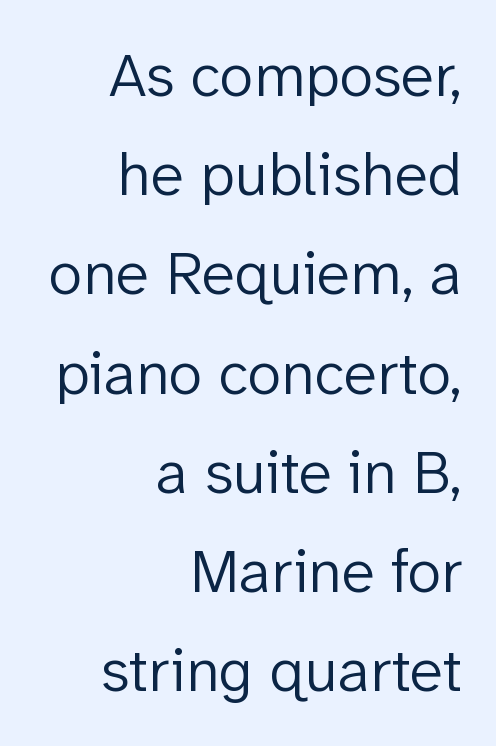
Q: Is the text bold? A: No.
Q: Is the text italic (slanted)? A: No, it is upright.
Q: Is the typeface a serif or a sans-serif typeface? A: Sans-serif.
Q: Is the text underlined? A: No.
Q: How is the paragraph aligned? A: Right-aligned.
Q: Is the spacing between letters normal or unusually wide? A: Normal.
Q: Is the spacing between lines tight, normal or loose? A: Normal.
Q: Width (condensed, normal, or wide)? A: Normal.
Q: Stroke contrast? A: Low.
Q: x-height? A: Medium.
Q: Monospaced? A: No.
